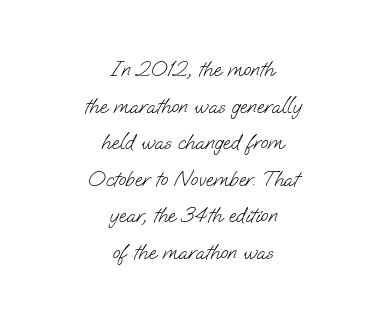
The typeface has the unassuming heft of standard copy or less. Evenly set lines give the paragraph a standard silhouette. A bare baseline throughout the passage. The face used here is rendered with its standard letterfit. Casual observation: everything's sitting right in the middle.
